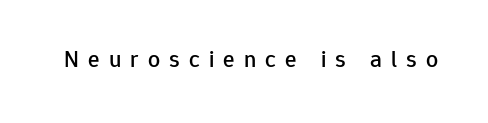
The image shows 24 px text type, upright; set unusually wide letter spacing (+0.38 em), not underlined.
